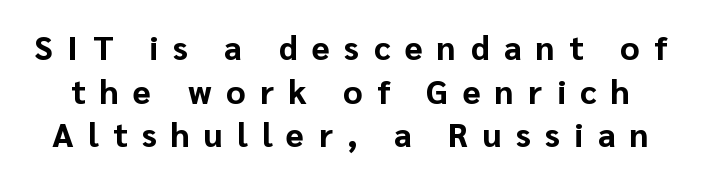
Q: Is the text bold? A: Yes.
Q: Is the text italic (slanted)? A: No, it is upright.
Q: Is the typeface a serif or a sans-serif typeface? A: Sans-serif.
Q: Is the text underlined? A: No.
Q: Is the spacing between letters normal or unusually wide? A: Unusually wide.
Q: Is the spacing between lines tight, normal or loose? A: Normal.
Q: Width (condensed, normal, or wide)? A: Normal.
Q: Stroke contrast? A: Low.
Q: x-height? A: Medium.
Q: Monospaced? A: No.
